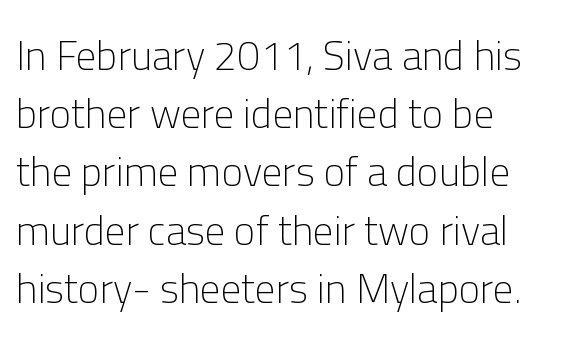
These glyphs show unthickened strokes, regular width or finer. Standard letterfit; no display-style spreading of the glyphs. Is there much room between lines? A standard amount, neither cramped nor airy. Line beginnings align vertically; line endings do not. The passage shown is not underscored anywhere.
